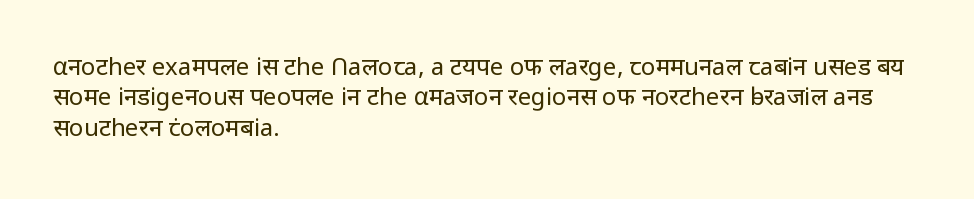
{"italic": "no", "bold": "no", "underline": "no", "align": "left", "line_spacing": "normal", "line_spacing_ratio": 1.27, "letter_spacing": "normal", "letter_spacing_em": 0.0, "glyph_px": 24}
